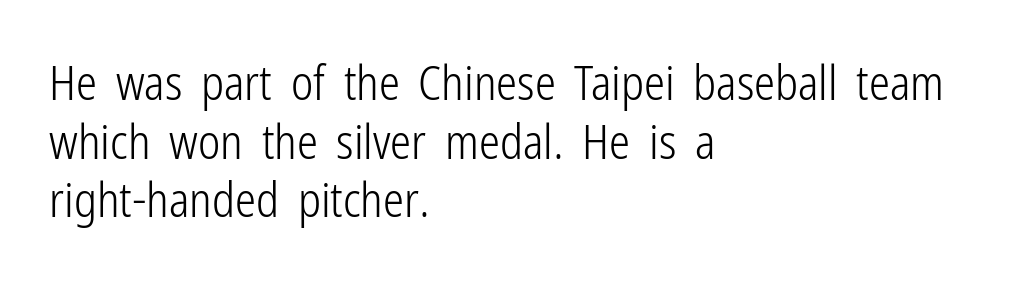
{"serif": "no", "italic": "no", "bold": "no", "weight": "light", "width": "condensed", "stroke_contrast": "low", "x_height": "medium", "monospaced": "no", "underline": "no", "align": "left", "line_spacing": "normal", "line_spacing_ratio": 1.25, "letter_spacing": "normal", "letter_spacing_em": 0.0, "glyph_px": 47}
